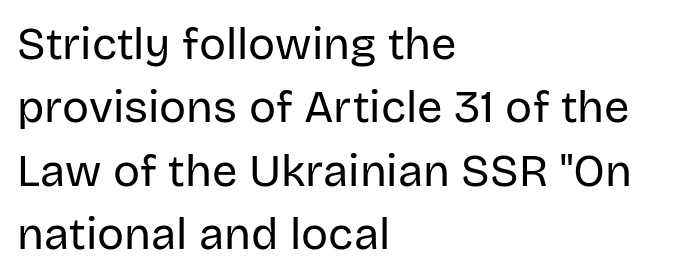
The image shows 45 px regular-weight sans-serif type, upright; set left-aligned, normal line spacing (1.41x), normal letter spacing, not underlined; low stroke contrast and a large x-height.
